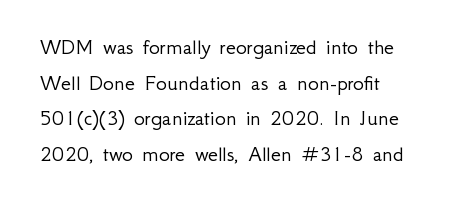
Q: Is the text bold? A: No.
Q: Is the text italic (slanted)? A: No, it is upright.
Q: Is the text underlined? A: No.
Q: How is the paragraph aligned? A: Left-aligned.
Q: Is the spacing between letters normal or unusually wide? A: Normal.
Q: Is the spacing between lines tight, normal or loose? A: Normal.
